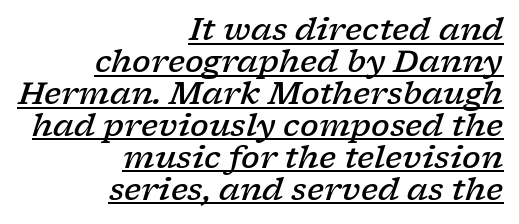
{"serif": "yes", "italic": "yes", "lean": "right", "slant_degrees": 17, "bold": "semi", "weight": "semibold", "width": "wide", "stroke_contrast": "low", "x_height": "medium", "monospaced": "no", "underline": "yes", "align": "right", "line_spacing": "tight", "line_spacing_ratio": 1.03, "letter_spacing": "normal", "letter_spacing_em": 0.0, "glyph_px": 31}
